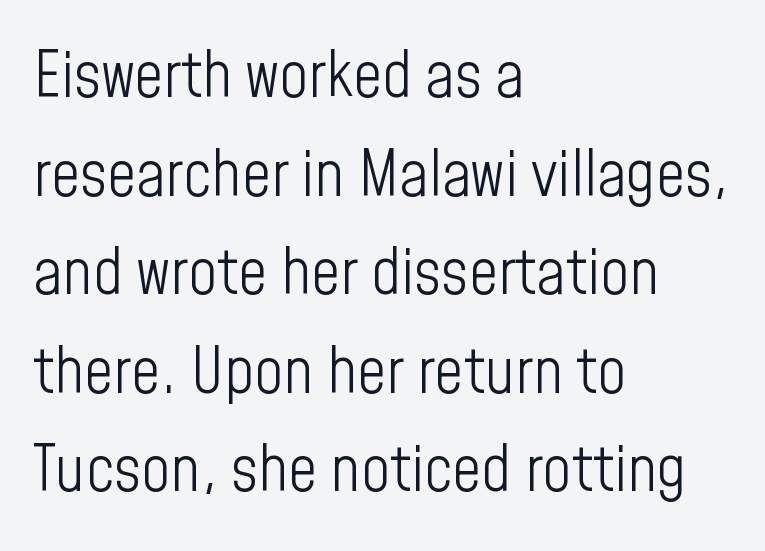
{"serif": "no", "italic": "no", "bold": "no", "weight": "light", "width": "condensed", "stroke_contrast": "low", "x_height": "medium", "monospaced": "no", "underline": "no", "align": "left", "line_spacing": "normal", "line_spacing_ratio": 1.54, "letter_spacing": "normal", "letter_spacing_em": 0.0, "glyph_px": 64}
